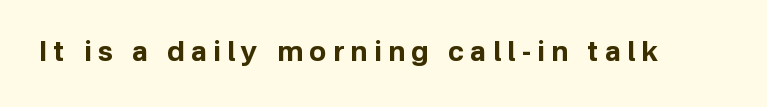
Serifs: no, the terminals of the letterforms are clean. Posture: upright roman. Spacing verdict: proportional, widths tailored to each character. The gap between lines stays unmarked. A dark, heavy texture on the line: the type is bold.
